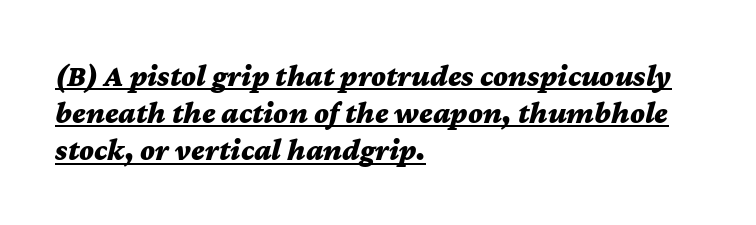
{"italic": "yes", "lean": "right", "slant_degrees": 12, "bold": "yes", "weight": "bold", "width": "wide", "stroke_contrast": "medium", "x_height": "medium", "monospaced": "no", "underline": "yes", "align": "left", "line_spacing_ratio": 1.2, "letter_spacing": "normal", "letter_spacing_em": 0.0, "glyph_px": 31}
